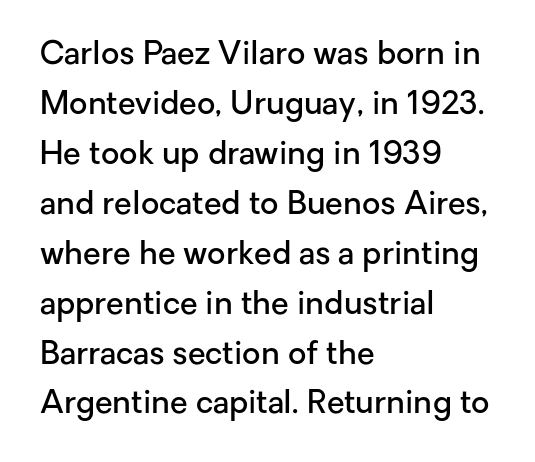
Q: Is the text bold? A: Semi-bold.
Q: Is the text italic (slanted)? A: No, it is upright.
Q: Is the typeface a serif or a sans-serif typeface? A: Sans-serif.
Q: Is the text underlined? A: No.
Q: How is the paragraph aligned? A: Left-aligned.
Q: Is the spacing between letters normal or unusually wide? A: Normal.
Q: Is the spacing between lines tight, normal or loose? A: Normal.
Q: Width (condensed, normal, or wide)? A: Normal.
Q: Stroke contrast? A: Low.
Q: x-height? A: Medium.
Q: Monospaced? A: No.
